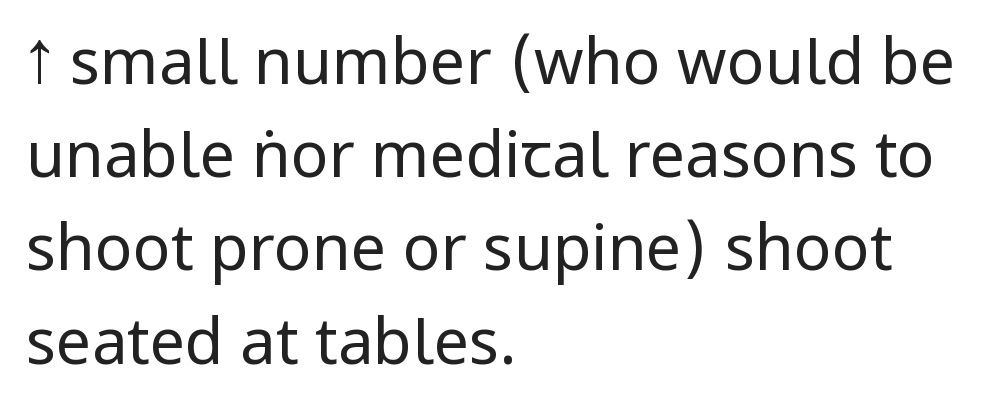
The area under the type is left untouched. Serifs: no, the terminals of the letterforms are clean. Between one letter and the next there's only the usual sliver of space. All the whitespace from short lines collects on the right.
